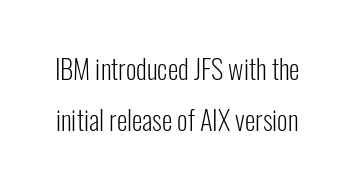
{"italic": "no", "bold": "no", "underline": "no", "line_spacing_ratio": 1.88, "letter_spacing": "normal", "letter_spacing_em": 0.0, "glyph_px": 27}
